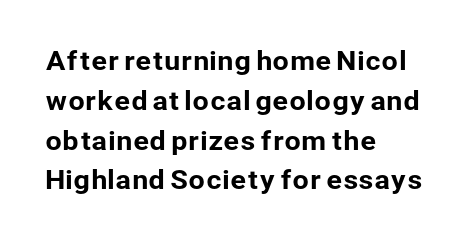
The image shows 26 px text type, upright; set left-aligned, normal line spacing (1.53x), normal letter spacing, not underlined.
